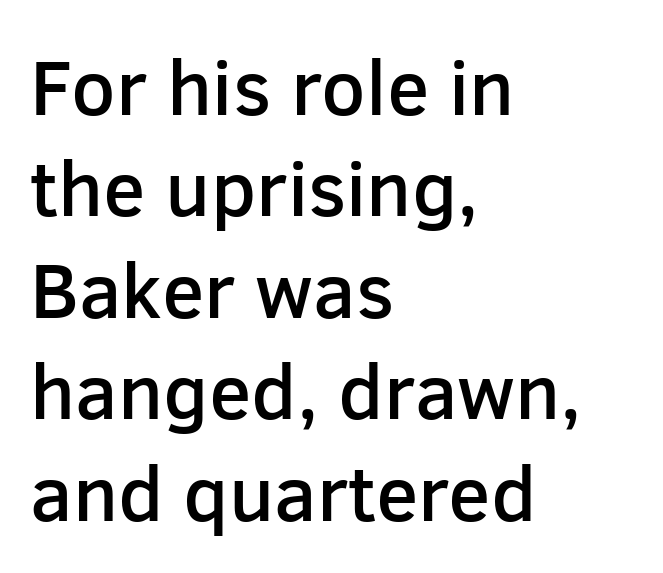
The image shows 78 px semibold sans-serif type, upright; set left-aligned, normal line spacing (1.3x), normal letter spacing, not underlined; low stroke contrast and a medium x-height.
